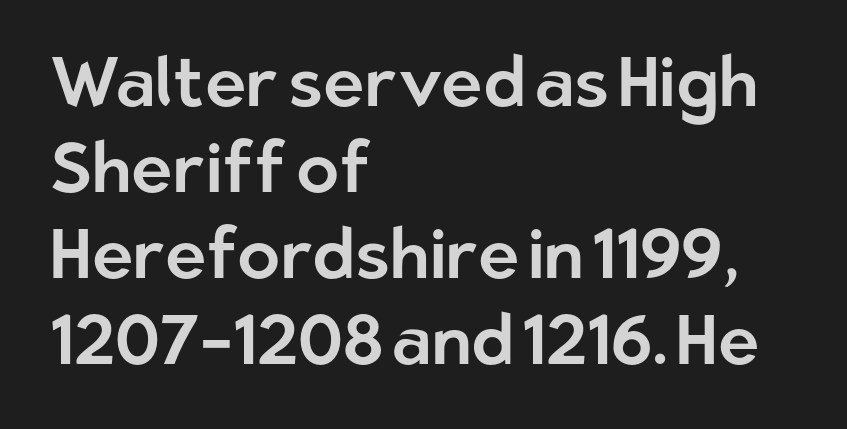
This sample uses a sans-serif face. A typesetter would call this zero additional tracking. Only glyphs here, with clear space below each row. If you drew a ruler down the left edge, every line would touch it. The letters stand straight up with perfectly vertical stems. Spacing verdict: proportional, widths tailored to each character.
